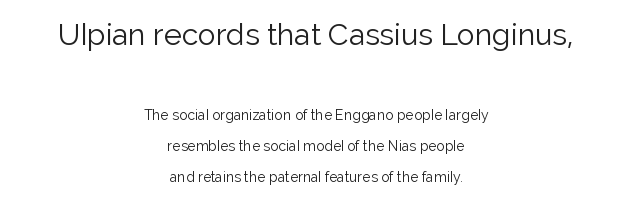
Does the lettering tilt? It doesn't — this is upright. The rendering positions every line midway between the sides. Students, observe: this is what heavily led, spacious text looks like. There is no visible air inserted between adjacent glyphs. Spacing verdict: proportional, widths tailored to each character. Counters stay open thanks to moderate or lighter strokes.
